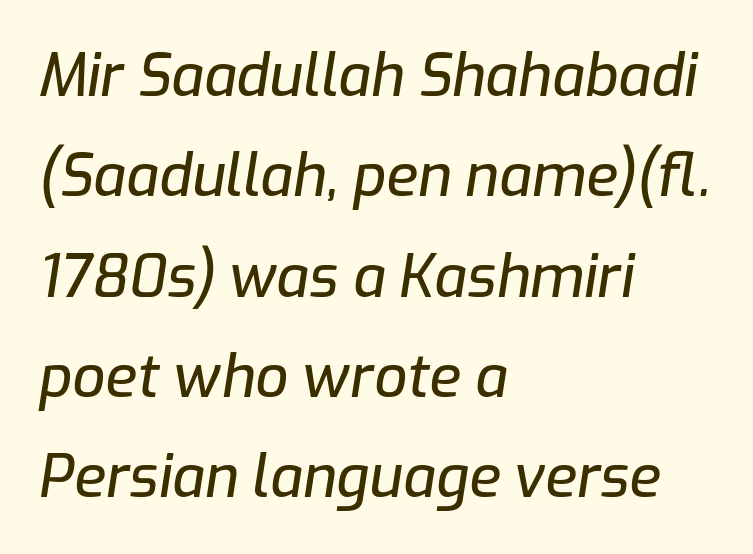
The glyphs are unaccompanied by any horizontal stroke below them. Does extra space separate the letters? No, they use regular spacing. The typesetter chose a ragged-right arrangement here. Note the varied advance widths — an 'i' is clearly narrower than an 'm'. Notice how the stems are inclined rather than vertical — that's the hallmark of italics.
